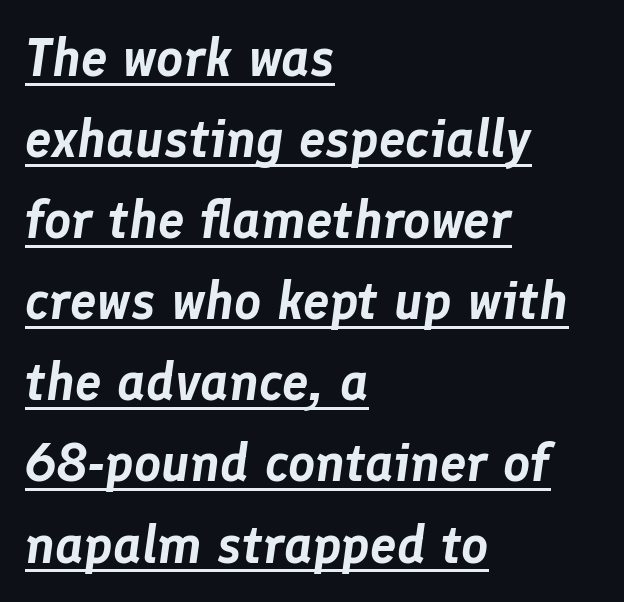
Characters follow at the spacing the type designer built in. Caption: lettering with a line underneath. Rows of type keep a routine distance in the vertical direction. Each line starts at the same left margin while the right side varies. Here the designer chose a conventional face with non-uniform glyph widths. Style check: oblique.
